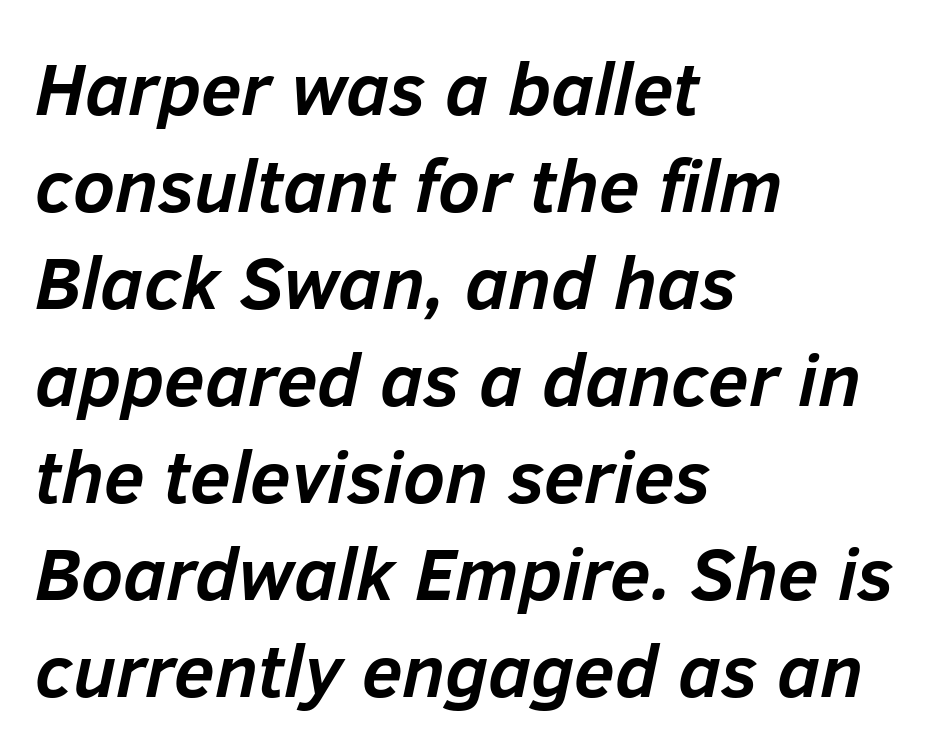
Q: Is the text bold? A: Yes.
Q: Is the text italic (slanted)? A: Yes, it leans right by about 12 degrees.
Q: Is the text underlined? A: No.
Q: How is the paragraph aligned? A: Left-aligned.
Q: Is the spacing between letters normal or unusually wide? A: Normal.
Q: Is the spacing between lines tight, normal or loose? A: Normal.
Q: Width (condensed, normal, or wide)? A: Normal.
Q: Stroke contrast? A: Low.
Q: x-height? A: Medium.
Q: Monospaced? A: No.
